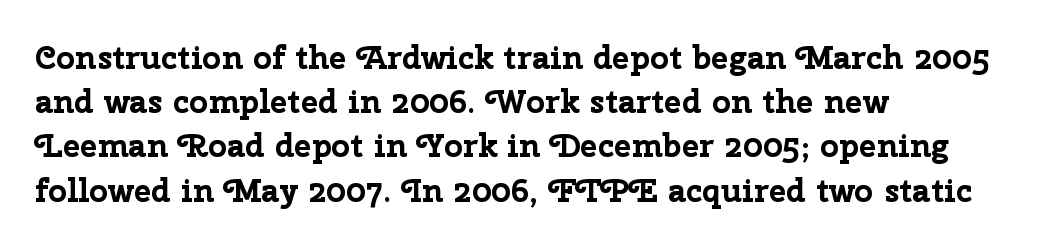
The image shows 33 px bold sans-serif type, upright; set left-aligned, normal line spacing (1.34x), normal letter spacing, not underlined; low stroke contrast and a medium x-height.
